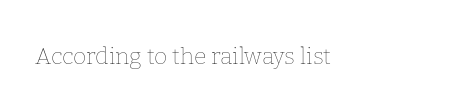
The type is set solid horizontally, with unmodified tracking. Words float on clear page, feet unadorned. A quiet, ordinary-to-light weight characterises the typeface. The type sits square on the baseline with zero lean.
